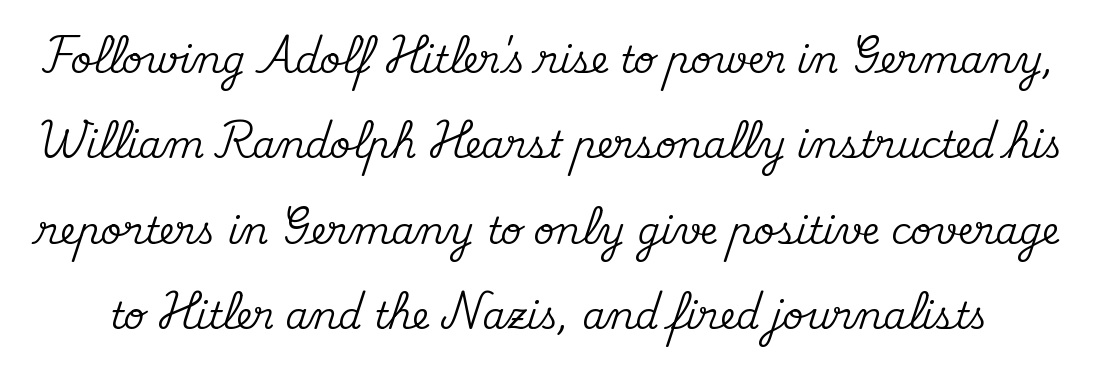
The image shows 37 px serif type; set loose line spacing (2.31x), normal letter spacing, not underlined; medium stroke contrast and a small x-height.
